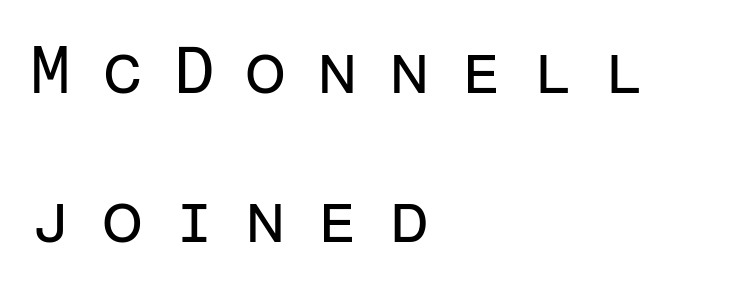
{"serif": "no", "italic": "no", "bold": "no", "weight": "regular", "width": "normal", "stroke_contrast": "low", "x_height": "medium", "monospaced": "yes", "underline": "no", "align": "left", "line_spacing": "loose", "line_spacing_ratio": 2.26, "letter_spacing": "wide", "letter_spacing_em": 0.47, "glyph_px": 66}
